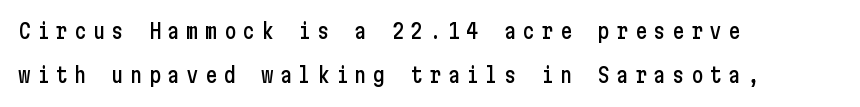
{"italic": "no", "underline": "no", "align": "left", "line_spacing": "loose", "line_spacing_ratio": 2.11, "letter_spacing": "wide", "letter_spacing_em": 0.29, "glyph_px": 21}
